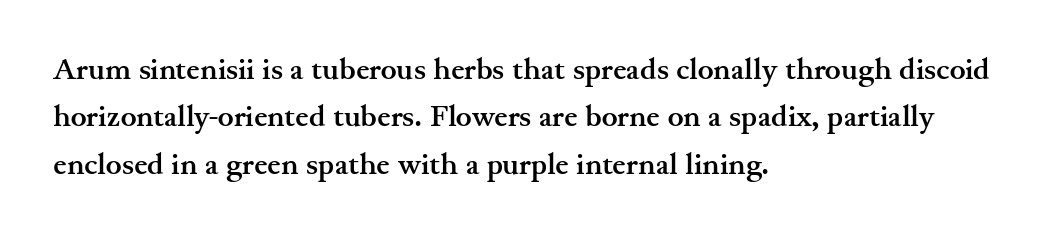
The strip under each line holds only bare page. Line beginnings align vertically; line endings do not. Examine the stroke ends and you'll spot serifs. Compared with typical paragraphs, the rows here are spaced about the same. Do the characters align in a grid? No, the font is proportional.
